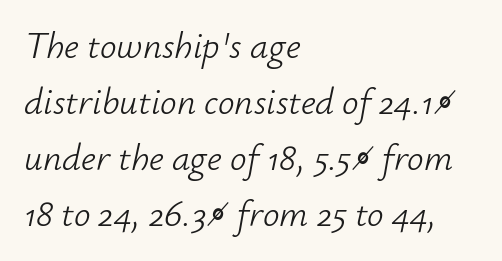
The space between consecutive lines is moderate. This sample is left-justified, so line endings fall wherever the words run out. Has an underline been added? It has not. The face used here is rendered with its standard letterfit. Heft: none added — not bold. Is this a fixed-width face? No — the glyphs have proportional, varying widths.
